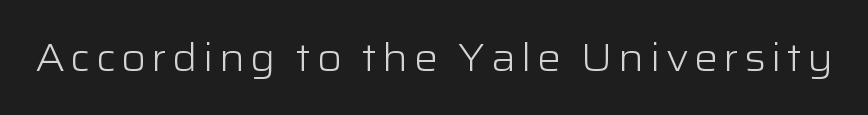
The image shows 38 px light, wide sans-serif type, upright; set not underlined; low stroke contrast and a medium x-height.
